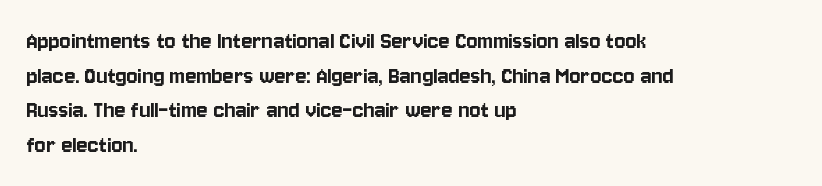
The image shows 26 px text type, upright; set left-aligned, normal line spacing (1.33x), normal letter spacing, not underlined.
